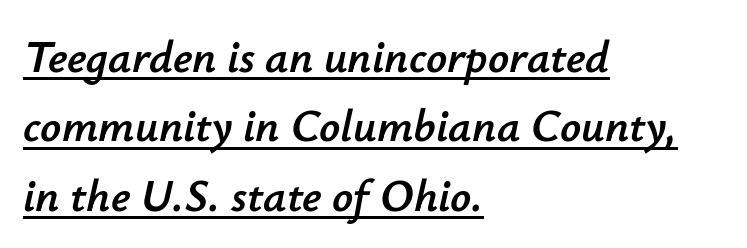
{"italic": "yes", "lean": "right", "slant_degrees": 12, "width": "normal", "stroke_contrast": "low", "x_height": "small", "monospaced": "no", "underline": "yes", "align": "left", "line_spacing": "normal", "line_spacing_ratio": 1.51, "letter_spacing": "normal", "letter_spacing_em": 0.0, "glyph_px": 46}
